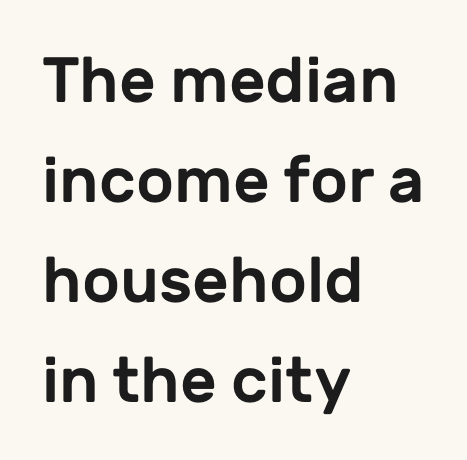
The image shows 64 px sans-serif type, upright; set left-aligned, normal line spacing (1.56x), normal letter spacing, not underlined; low stroke contrast and a medium x-height.
